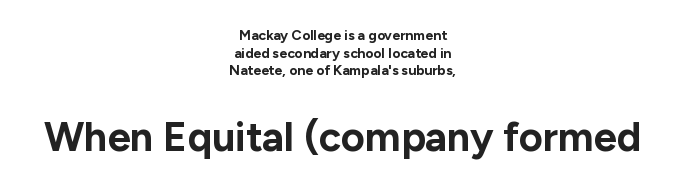
{"serif": "no", "italic": "no", "bold": "yes", "weight": "bold", "width": "normal", "stroke_contrast": "low", "x_height": "medium", "monospaced": "no", "underline": "no", "align": "center", "line_spacing": "normal", "line_spacing_ratio": 1.26, "letter_spacing": "normal", "letter_spacing_em": 0.0, "larger_block": "second", "size_ratio": 2.93, "glyph_px": 41}
